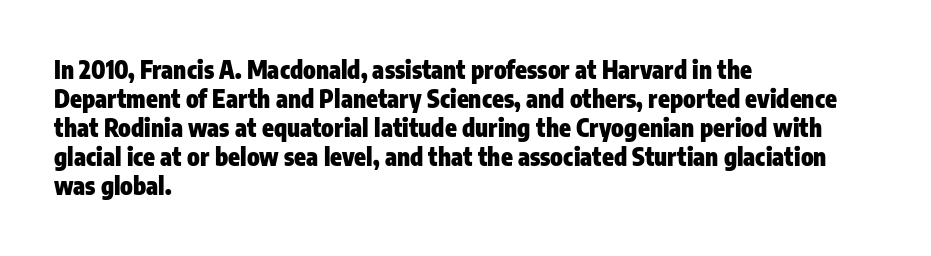
The image shows 24 px bold type, upright; set left-aligned, line spacing 1.21x, normal letter spacing, not underlined.
